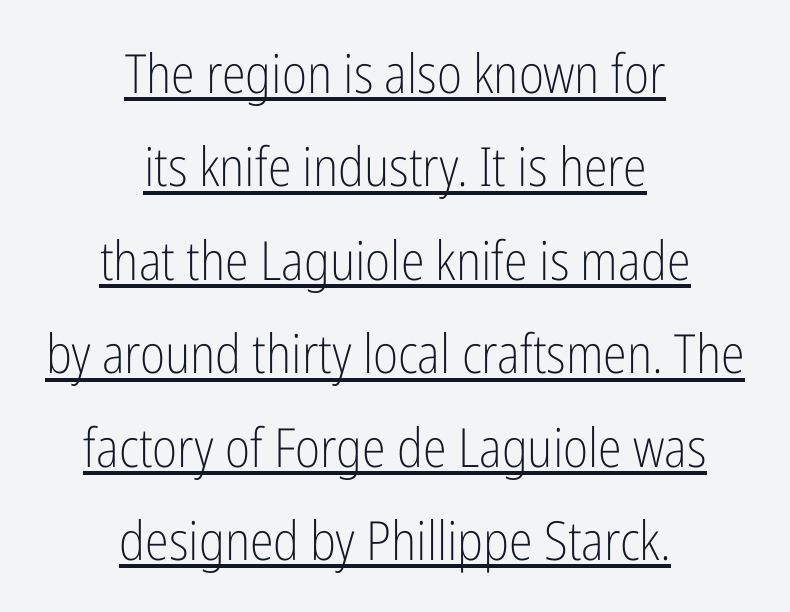
The image shows 54 px light, condensed sans-serif type, upright; set centered, line spacing 1.73x, normal letter spacing, underlined; low stroke contrast and a medium x-height.
